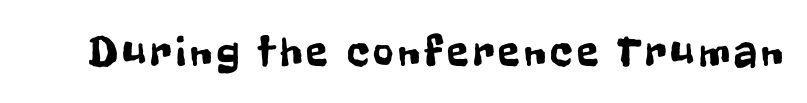
The image shows 44 px condensed sans-serif type, upright; set not underlined; low stroke contrast and a medium x-height.
